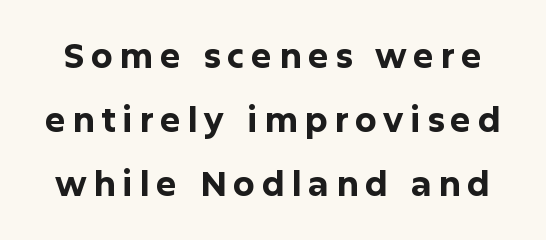
Here the designer chose a conventional face with non-uniform glyph widths. Any mark beneath the type? The region is blank. The typesetting leans heavy: a genuine bold. Nope, no serifs anywhere on these letters. The axis of the letterforms is exactly vertical.
